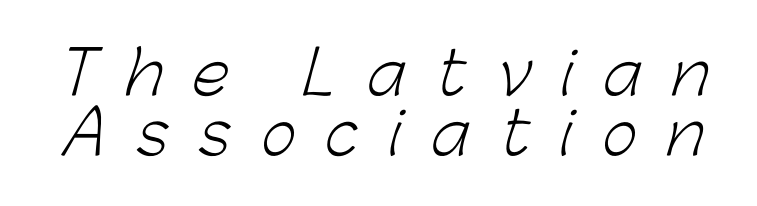
{"serif": "no", "bold": "no", "weight": "light", "width": "normal", "stroke_contrast": "low", "x_height": "medium", "monospaced": "no", "underline": "no", "line_spacing": "tight", "line_spacing_ratio": 1.0, "letter_spacing": "wide", "letter_spacing_em": 0.5, "glyph_px": 60}
